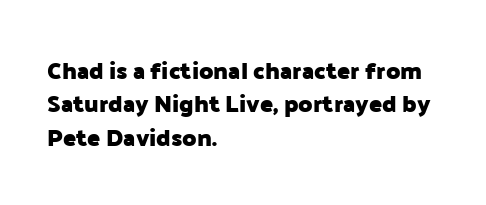
Q: Is the text bold? A: Yes.
Q: Is the text italic (slanted)? A: No, it is upright.
Q: Is the text underlined? A: No.
Q: How is the paragraph aligned? A: Left-aligned.
Q: Is the spacing between letters normal or unusually wide? A: Normal.
Q: Is the spacing between lines tight, normal or loose? A: Normal.
